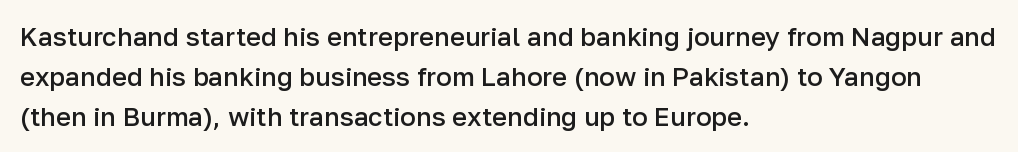
The image shows 26 px text type, upright; set left-aligned, normal line spacing (1.53x), normal letter spacing, not underlined.
